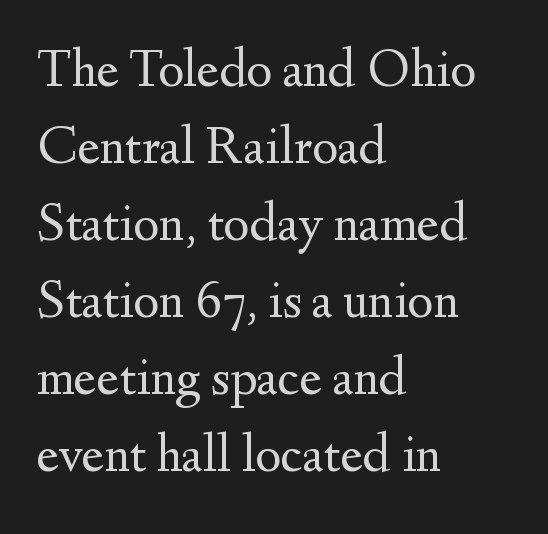
Q: Is the text bold? A: No.
Q: Is the text italic (slanted)? A: No, it is upright.
Q: Is the typeface a serif or a sans-serif typeface? A: Serif.
Q: Is the text underlined? A: No.
Q: How is the paragraph aligned? A: Left-aligned.
Q: Is the spacing between letters normal or unusually wide? A: Normal.
Q: Is the spacing between lines tight, normal or loose? A: Normal.
Q: Width (condensed, normal, or wide)? A: Normal.
Q: Stroke contrast? A: Medium.
Q: x-height? A: Small.
Q: Monospaced? A: No.
